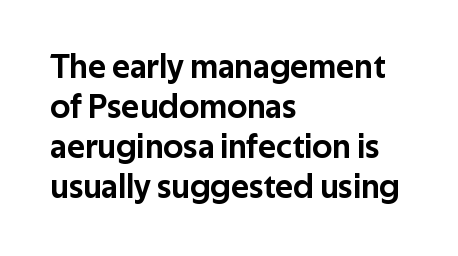
Left-aligned paragraph, ragged on the right. Here the designer chose a conventional face with non-uniform glyph widths. It's the straight-up-and-down kind of type. Observe the ordinary spacing: letters are neighbours, not strangers. Check the space under the baseline: it is left empty. Are there feet on the stems? There aren't — it's a sans.
